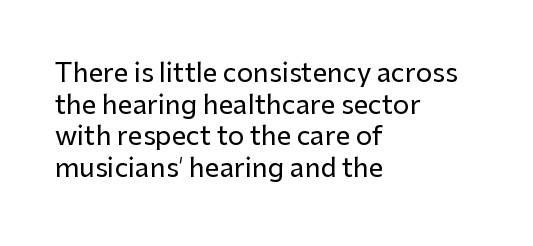
{"italic": "no", "underline": "no", "align": "left", "line_spacing_ratio": 1.22, "letter_spacing": "normal", "letter_spacing_em": 0.0, "glyph_px": 26}
